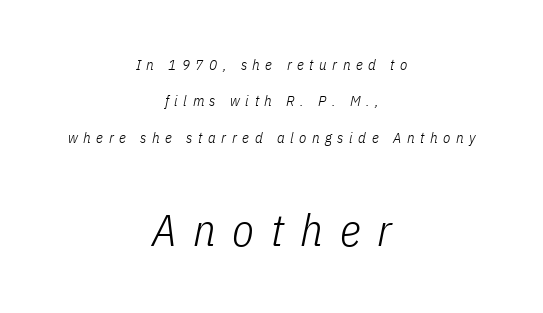
{"italic": "yes", "lean": "right", "slant_degrees": 11, "bold": "no", "weight": "light", "width": "condensed", "stroke_contrast": "low", "x_height": "medium", "monospaced": "no", "underline": "no", "align": "center", "line_spacing": "loose", "line_spacing_ratio": 2.42, "letter_spacing": "wide", "letter_spacing_em": 0.37, "larger_block": "second", "size_ratio": 3.0, "glyph_px": 45}
